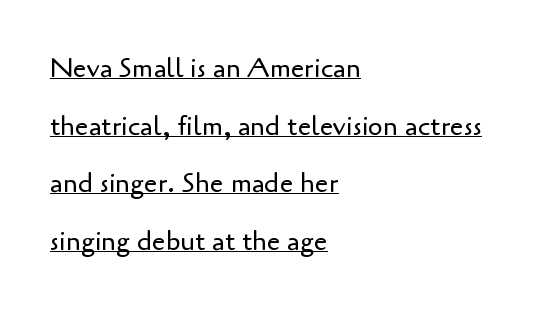
The image shows 27 px text type, upright; set left-aligned, loose line spacing (2.13x), normal letter spacing, underlined.
